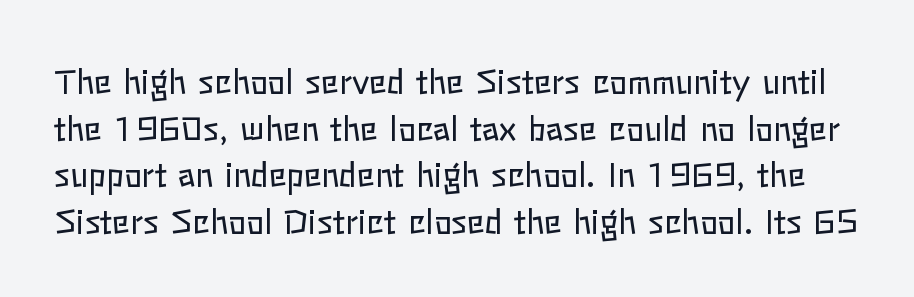
The image shows 33 px regular-weight type, upright; set normal line spacing (1.41x), normal letter spacing, not underlined; low stroke contrast and a medium x-height.
